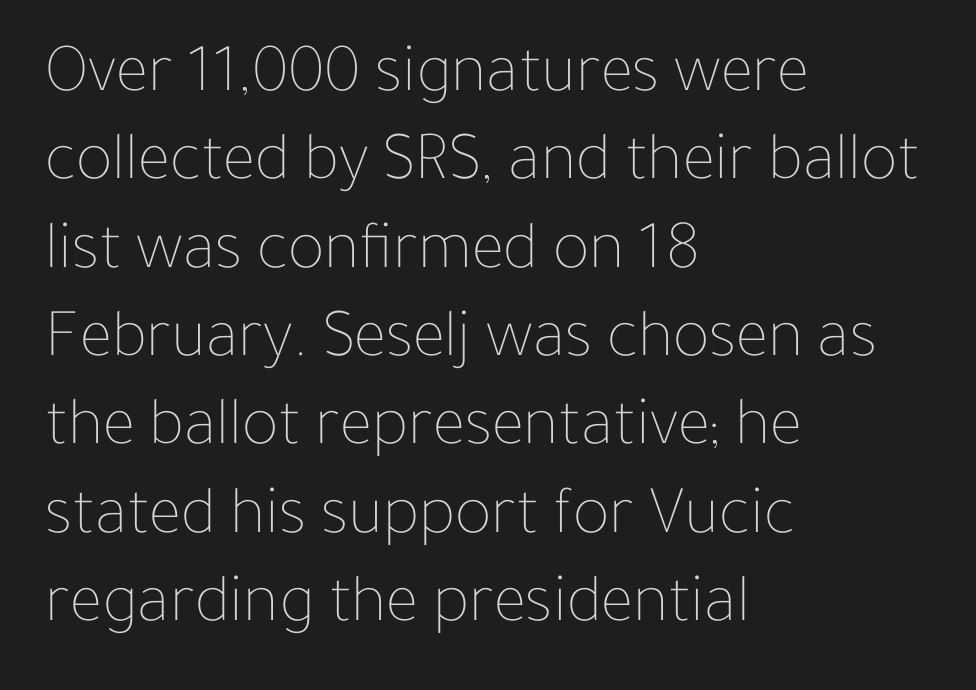
Q: Is the text bold? A: No.
Q: Is the text italic (slanted)? A: No, it is upright.
Q: Is the text underlined? A: No.
Q: How is the paragraph aligned? A: Left-aligned.
Q: Is the spacing between letters normal or unusually wide? A: Normal.
Q: Is the spacing between lines tight, normal or loose? A: Normal.
Q: Width (condensed, normal, or wide)? A: Normal.
Q: Stroke contrast? A: Low.
Q: x-height? A: Medium.
Q: Monospaced? A: No.
